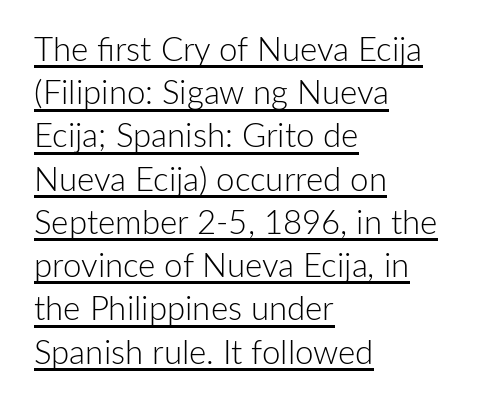
The image shows 33 px light sans-serif type, upright; set left-aligned, normal line spacing (1.31x), normal letter spacing, underlined; low stroke contrast and a medium x-height.
